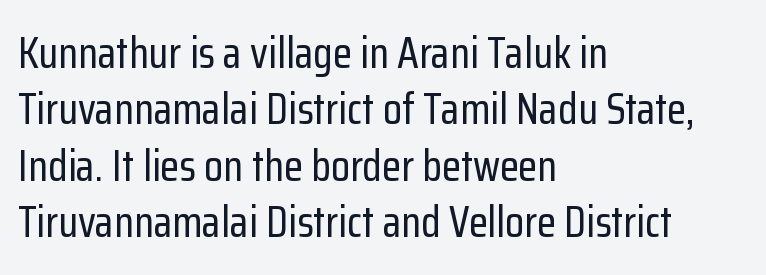
Are there feet on the stems? There aren't — it's a sans. The horizontal fit of the characters is conventional and even. Only glyphs here, with clear space below each row. The lettering stays uniformly vertical, giving the passage a roman look.
